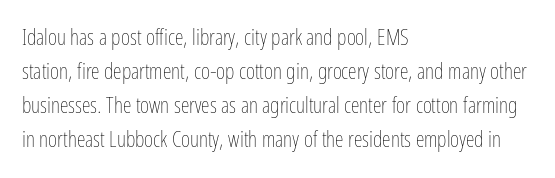
The image shows 22 px text type, upright; set left-aligned, normal line spacing (1.55x), normal letter spacing, not underlined.
